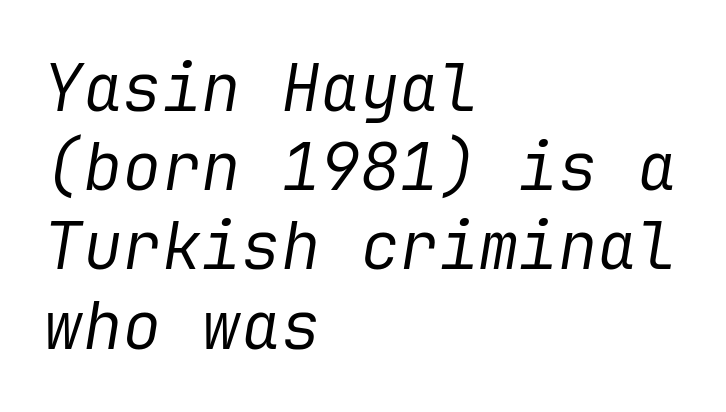
{"italic": "yes", "lean": "right", "slant_degrees": 9, "bold": "no", "weight": "regular", "width": "normal", "stroke_contrast": "low", "x_height": "medium", "underline": "no", "align": "left", "line_spacing_ratio": 1.2, "letter_spacing": "normal", "letter_spacing_em": 0.0, "glyph_px": 66}
